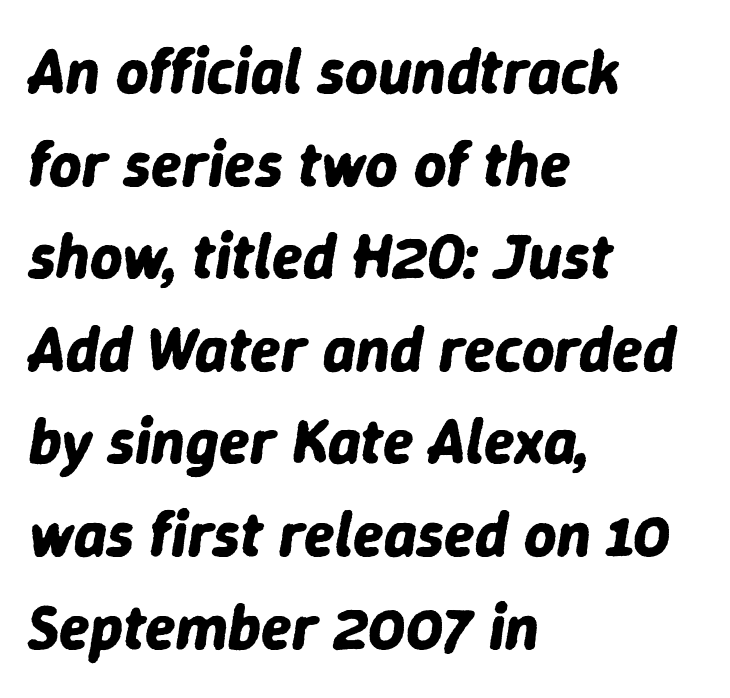
{"italic": "yes", "lean": "right", "slant_degrees": 9, "bold": "yes", "weight": "bold", "width": "normal", "stroke_contrast": "low", "x_height": "medium", "monospaced": "no", "underline": "no", "align": "left", "line_spacing": "normal", "line_spacing_ratio": 1.47, "letter_spacing": "normal", "letter_spacing_em": 0.0, "glyph_px": 63}
